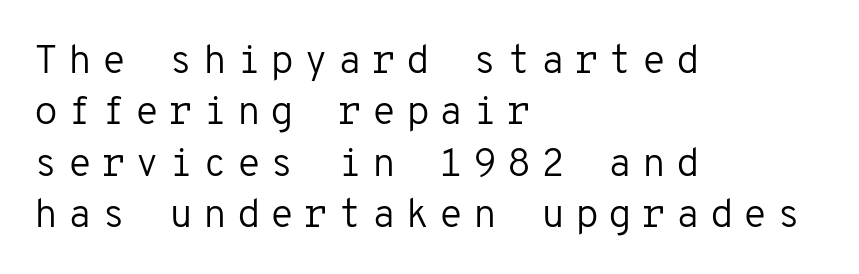
{"serif": "no", "italic": "no", "bold": "no", "weight": "regular", "width": "normal", "stroke_contrast": "low", "x_height": "medium", "monospaced": "yes", "underline": "no", "align": "left", "line_spacing": "normal", "line_spacing_ratio": 1.32, "letter_spacing": "wide", "letter_spacing_em": 0.25, "glyph_px": 39}
